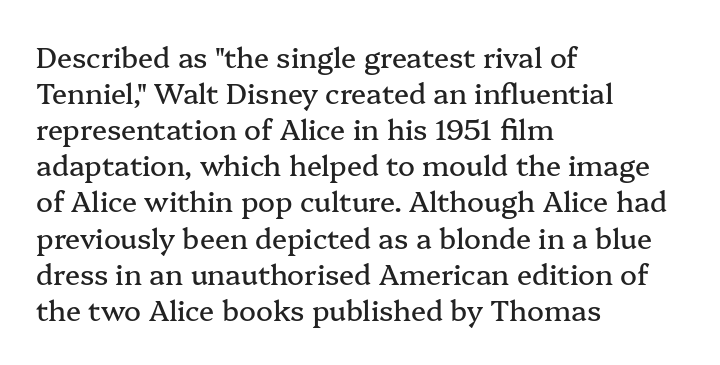
Whoever set this chose a conventional vertical rhythm. Does the type have serifs? Yes, each stem ends in a small foot. Layout note: lines flush left. Rule under the text: the space is simply empty. It's the straight-up-and-down kind of type.
